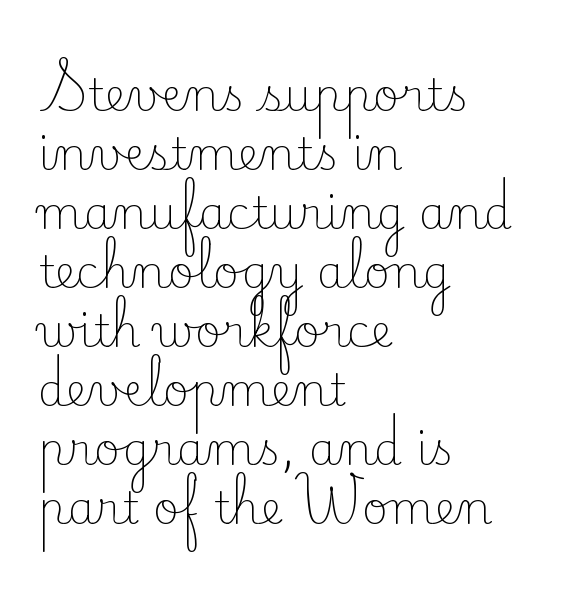
Summary of vertical rhythm: regular, with standard interline spacing. This reads as an unemphasized weight, regular at the heaviest. Horizontal alignment here is leftward, the default for most running prose. A roman cut, with each character standing at attention. The characters display serif detailing at their extremities. Characters follow at the spacing the type designer built in.
